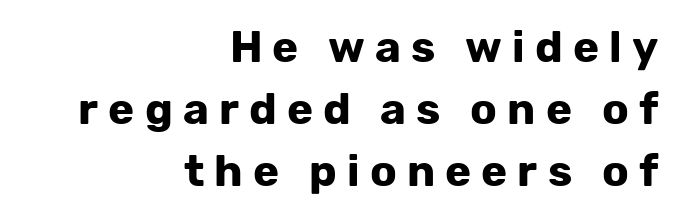
{"serif": "no", "italic": "no", "bold": "yes", "weight": "bold", "width": "normal", "stroke_contrast": "low", "x_height": "medium", "monospaced": "no", "underline": "no", "align": "right", "line_spacing": "normal", "line_spacing_ratio": 1.41, "letter_spacing": "wide", "letter_spacing_em": 0.23, "glyph_px": 44}
